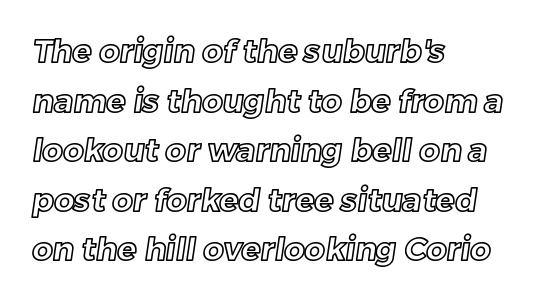
Q: Is the text underlined? A: No.
Q: How is the paragraph aligned? A: Left-aligned.
Q: Is the spacing between letters normal or unusually wide? A: Normal.
Q: Is the spacing between lines tight, normal or loose? A: Normal.
Q: Width (condensed, normal, or wide)? A: Normal.
Q: x-height? A: Medium.
Q: Monospaced? A: No.
